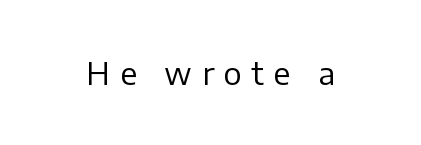
{"serif": "no", "italic": "no", "bold": "no", "weight": "regular", "width": "normal", "stroke_contrast": "low", "x_height": "medium", "monospaced": "no", "underline": "no", "letter_spacing": "wide", "letter_spacing_em": 0.31, "glyph_px": 31}
